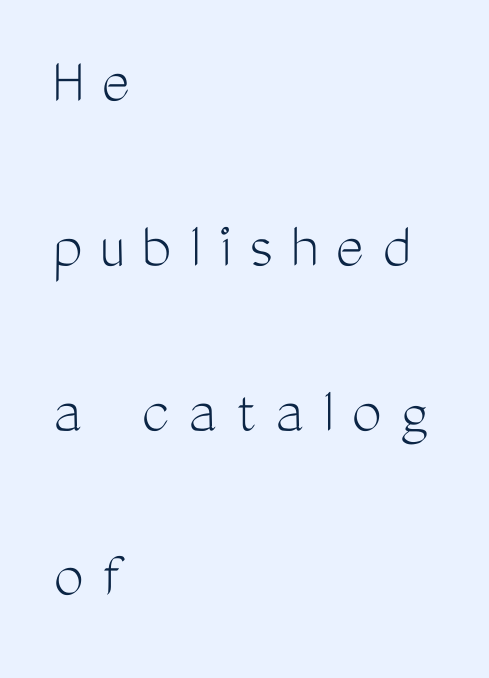
Q: Is the text bold? A: No.
Q: Is the text italic (slanted)? A: No, it is upright.
Q: Is the typeface a serif or a sans-serif typeface? A: Sans-serif.
Q: Is the text underlined? A: No.
Q: How is the paragraph aligned? A: Left-aligned.
Q: Is the spacing between letters normal or unusually wide? A: Unusually wide.
Q: Is the spacing between lines tight, normal or loose? A: Loose.
Q: Width (condensed, normal, or wide)? A: Condensed.
Q: Stroke contrast? A: Medium.
Q: x-height? A: Medium.
Q: Monospaced? A: No.
